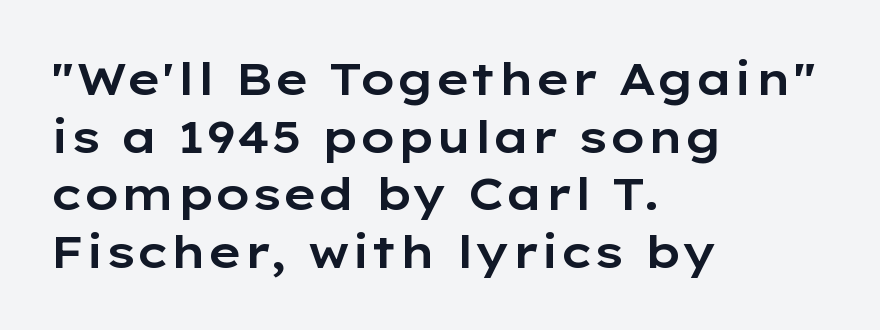
The image shows 45 px wide sans-serif type, upright; set left-aligned, normal line spacing (1.28x), normal letter spacing, not underlined; low stroke contrast and a medium x-height.
